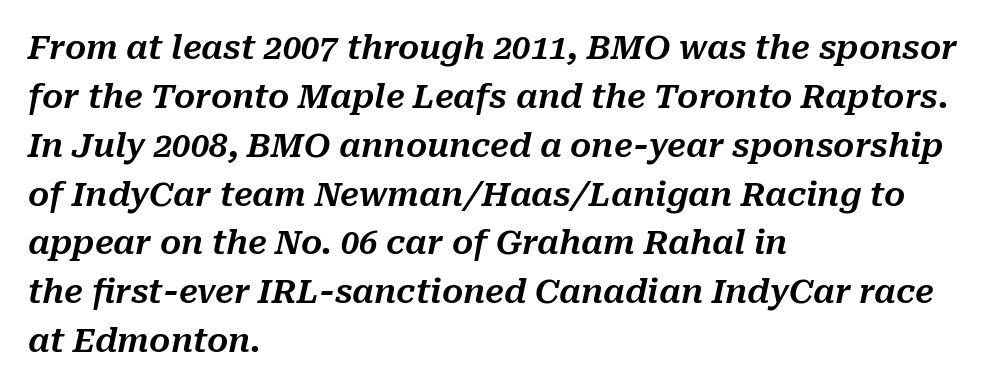
Which margin do the lines hug? The left one — the right edge is uneven. The face used here is rendered with its standard letterfit. These lines are rendered in a variable-pitch font. The space directly below the letters is spotless. Line spacing here is normal. These lines were composed using italics.
